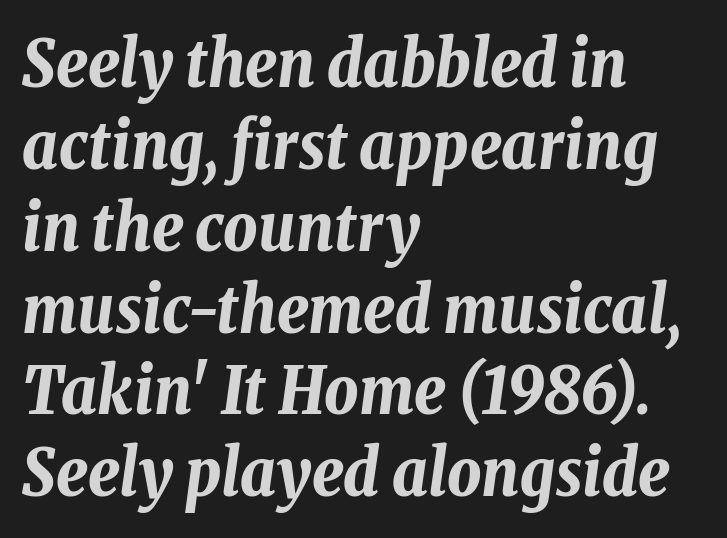
The specimen reads as italic at a glance. Do the characters align in a grid? No, the font is proportional. I'd describe the lettering as bold — thick and assertive. Short and long lines alike share a common starting point at left.
